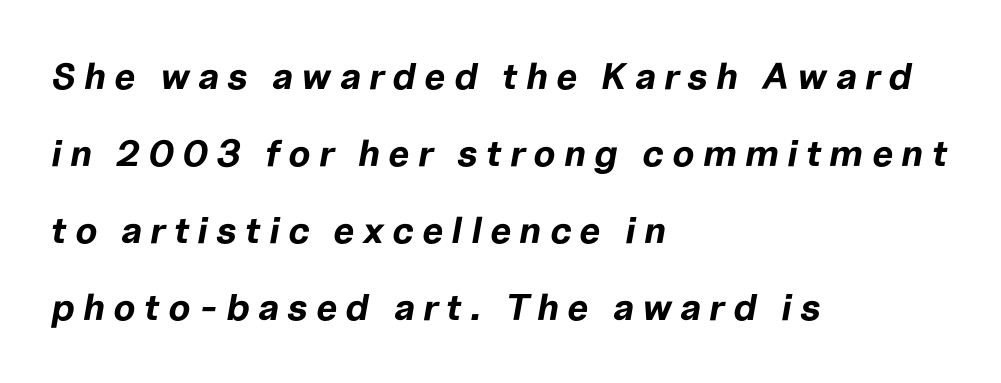
You could only call the tracking loose — the letters float apart. Each glyph is drawn with heavy, bold strokes. Is the type slanted? Yes — the strokes lean at a clear angle. Is this a fixed-width face? No — the glyphs have proportional, varying widths.
